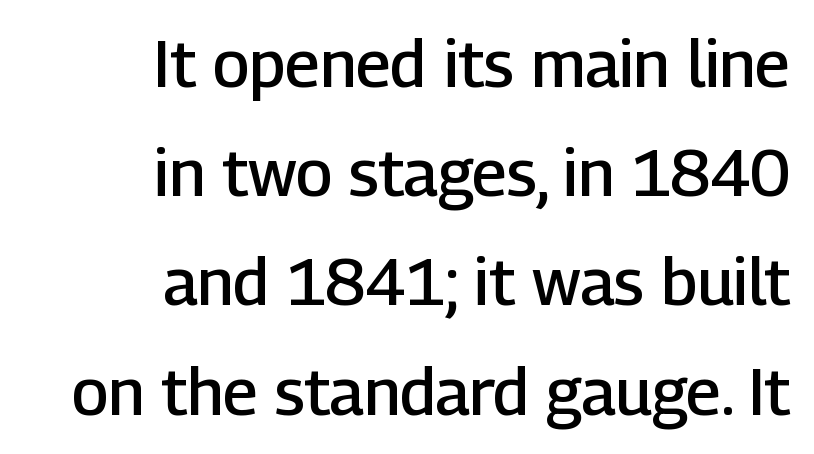
The specimen reads as upright at a glance. The lines in this sample share a right terminus and differ only in where they begin. A normal amount of white space separates one row of letters from the next. The face used here is a sans, in the tradition of grotesques and geometrics. Character widths vary here, with narrow letters taking less room than wide ones. Look at the tracking — it's just the regular setting, nothing added.
